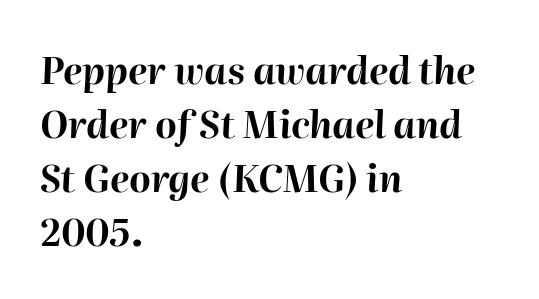
{"italic": "yes", "lean": "right", "slant_degrees": 2, "bold": "yes", "weight": "bold", "width": "normal", "stroke_contrast": "high", "x_height": "medium", "monospaced": "no", "underline": "no", "align": "left", "line_spacing": "normal", "line_spacing_ratio": 1.46, "letter_spacing": "normal", "letter_spacing_em": 0.0, "glyph_px": 37}
